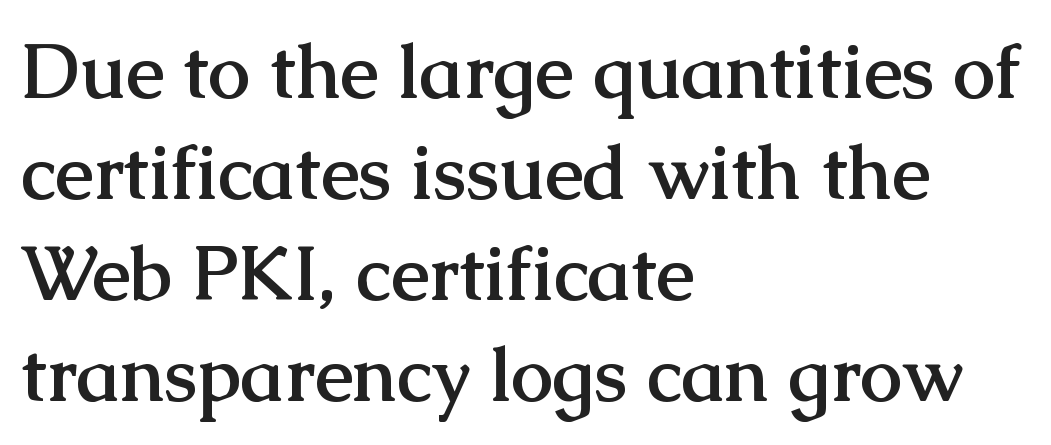
The designer left line spacing at the default. The glyphs in this specimen are seriffed. This is the regular roman posture of the typeface. Honestly, there is no underline to notice here at all.
